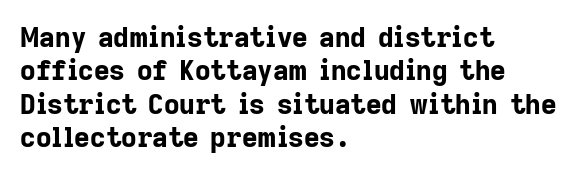
The image shows 27 px bold type, upright; set left-aligned, line spacing 1.24x, normal letter spacing, not underlined.
